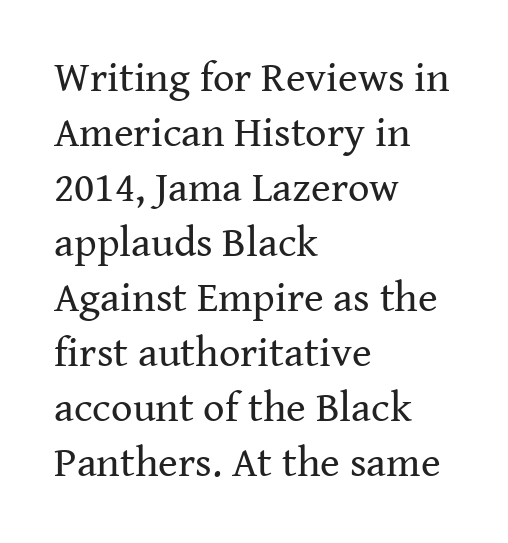
The image shows 42 px regular-weight serif type, upright; set left-aligned, normal line spacing (1.31x), normal letter spacing, not underlined; medium stroke contrast and a medium x-height.
